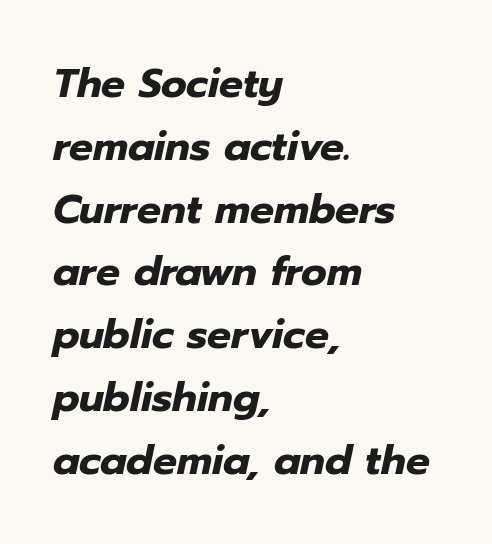
The image shows 40 px heavy type, italic (leaning right); set left-aligned, normal line spacing (1.57x), normal letter spacing, not underlined; low stroke contrast and a medium x-height.
